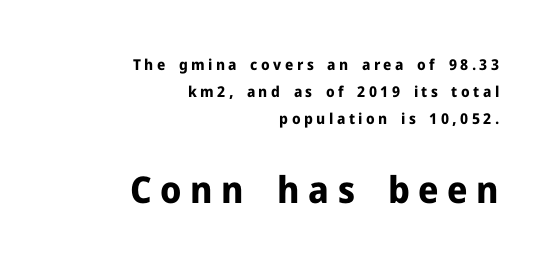
Q: Is the text bold? A: Yes.
Q: Is the text italic (slanted)? A: No, it is upright.
Q: Is the typeface a serif or a sans-serif typeface? A: Sans-serif.
Q: Is the text underlined? A: No.
Q: How is the paragraph aligned? A: Right-aligned.
Q: Is the spacing between letters normal or unusually wide? A: Unusually wide.
Q: Which block of text is set in a larger size, the first (top) or the second (bottom)? A: The second (bottom) one.
Q: Width (condensed, normal, or wide)? A: Normal.
Q: Stroke contrast? A: Low.
Q: x-height? A: Medium.
Q: Monospaced? A: No.
